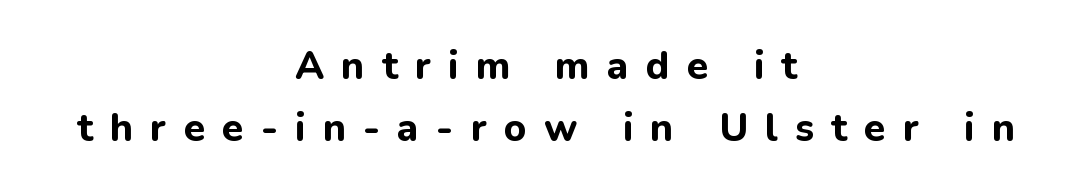
The image shows 39 px bold sans-serif type, upright; set centered, normal line spacing (1.6x), unusually wide letter spacing (+0.44 em), not underlined; low stroke contrast and a medium x-height.
